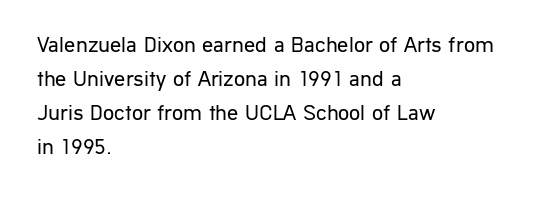
{"italic": "no", "bold": "no", "underline": "no", "align": "left", "line_spacing": "normal", "line_spacing_ratio": 1.55, "letter_spacing": "normal", "letter_spacing_em": 0.0, "glyph_px": 22}
